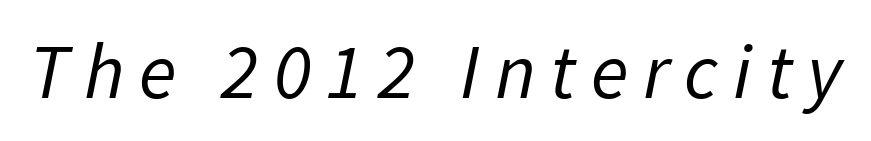
The glyphs look as if they've been sheared to an angle. Do the characters align in a grid? No, the font is proportional. Summary of weight: not heavy and not bold. Only glyphs here, with clear space below each row.
